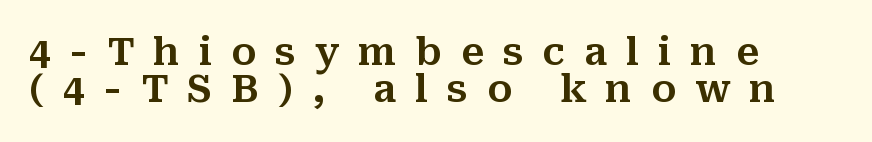
The image shows 38 px serif type, upright; set left-aligned, tight line spacing (0.98x), unusually wide letter spacing (+0.5 em), not underlined; medium stroke contrast and a medium x-height.
